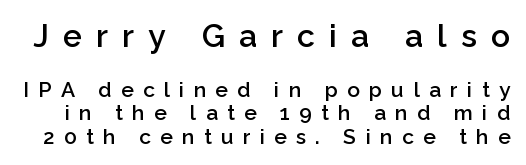
Vertically, the passage feels compressed, each row crowding the next. The type family on display is of the sans-serif kind. As a designer I'd log this as weight 600, semibold. Posture: vertical. Each row of text sits above clean, open space.
